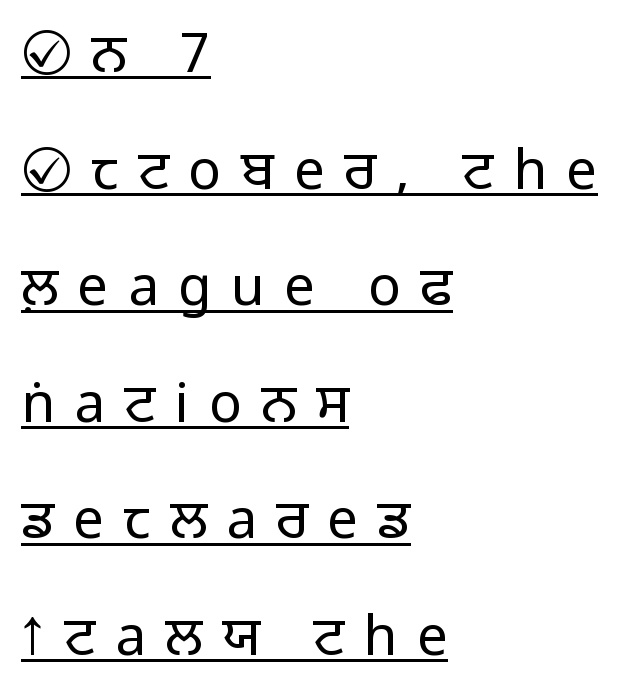
Regarding serifs, this sample does without them. If you drew a line through each stem, it would be perfectly vertical. The line-height multiplier appears high, well above default. Letter spacing: wide. Somebody hit Ctrl+U on this one — the words are underlined.
